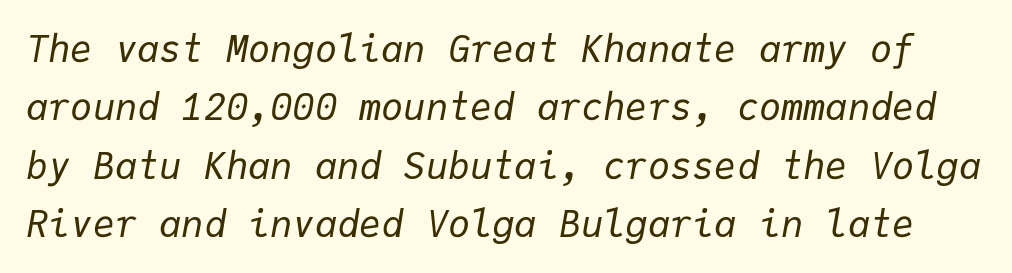
{"italic": "yes", "lean": "right", "slant_degrees": 9, "bold": "no", "weight": "regular", "width": "normal", "stroke_contrast": "low", "x_height": "medium", "monospaced": "yes", "underline": "no", "line_spacing": "normal", "line_spacing_ratio": 1.58, "letter_spacing": "normal", "letter_spacing_em": 0.0, "glyph_px": 37}
